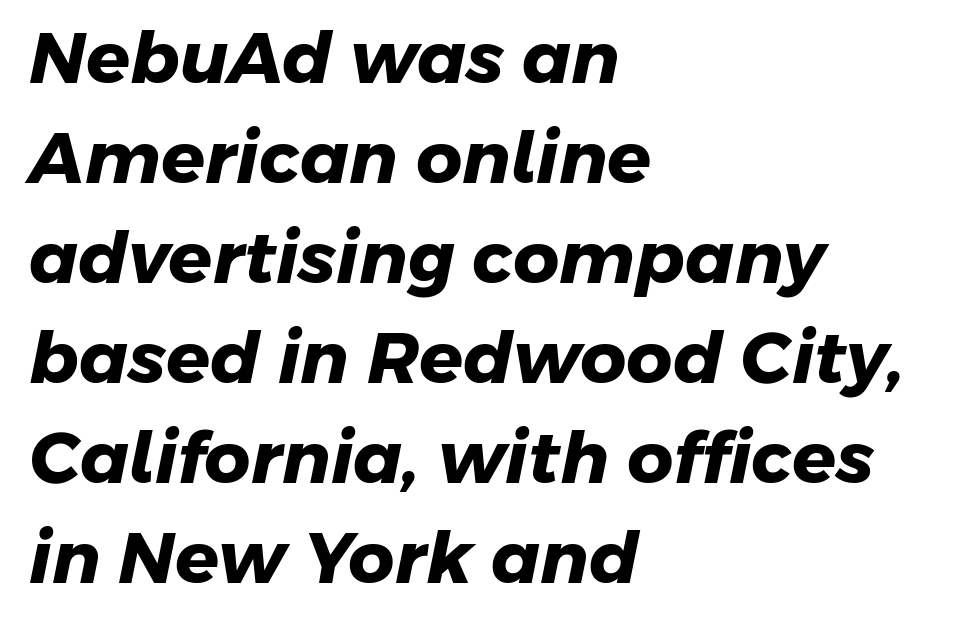
Short and long lines alike share a common starting point at left. Strong, thick strokes mark this as bold type. You could call the tracking neutral — neither tight nor loose. The passage shown stacks its lines at a standard gap. Only glyphs here, with clear space below each row.
